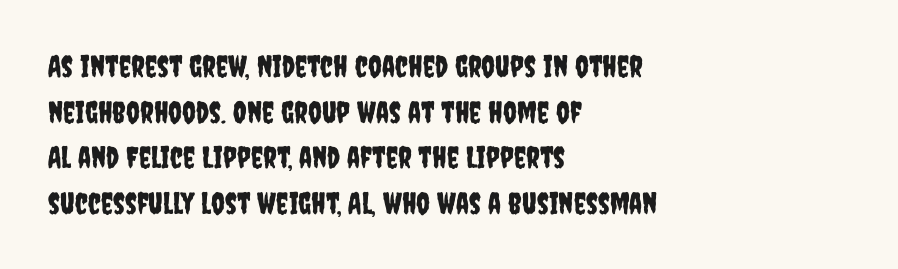
The image shows 30 px condensed sans-serif type, upright; set left-aligned, normal line spacing (1.52x), normal letter spacing, not underlined; low stroke contrast and a large x-height.
